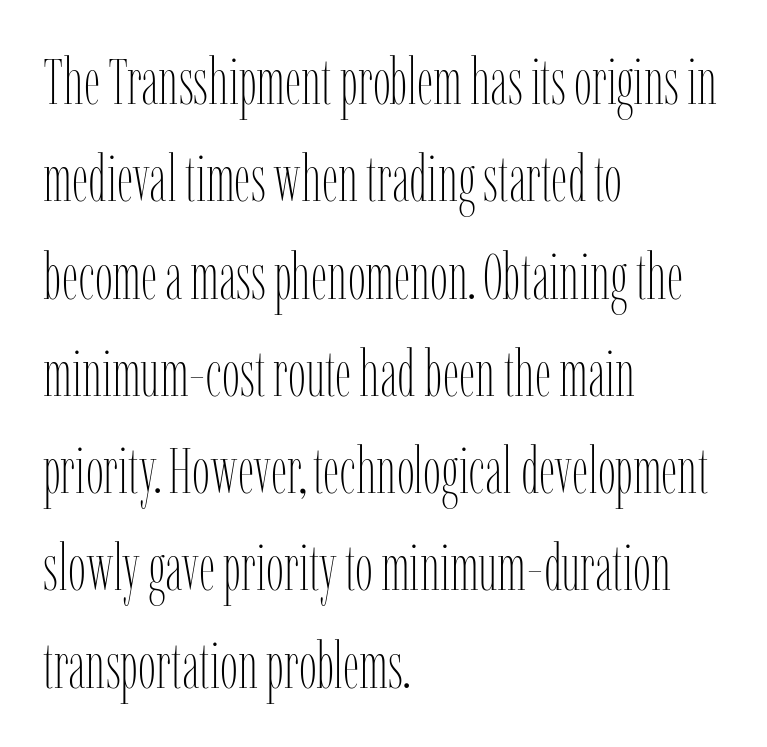
The image shows 64 px thin, condensed type, upright; set left-aligned, normal line spacing (1.52x), normal letter spacing, not underlined; low stroke contrast and a medium x-height.
